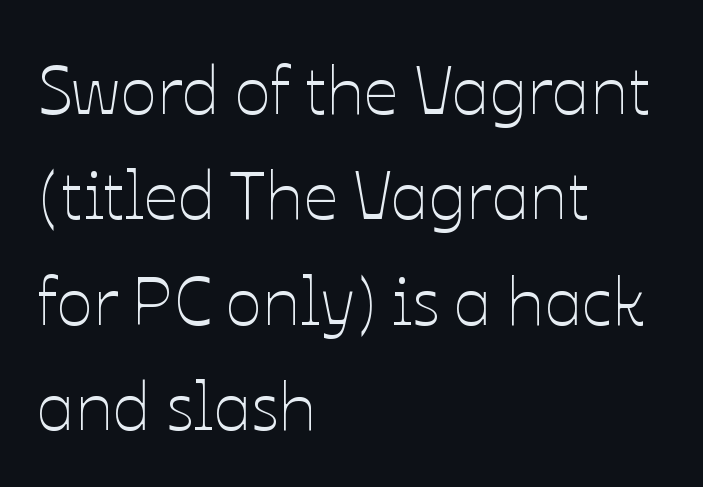
{"italic": "no", "bold": "no", "weight": "thin", "width": "normal", "stroke_contrast": "low", "x_height": "medium", "monospaced": "no", "underline": "no", "align": "left", "line_spacing": "normal", "line_spacing_ratio": 1.55, "letter_spacing": "normal", "letter_spacing_em": 0.0, "glyph_px": 68}
